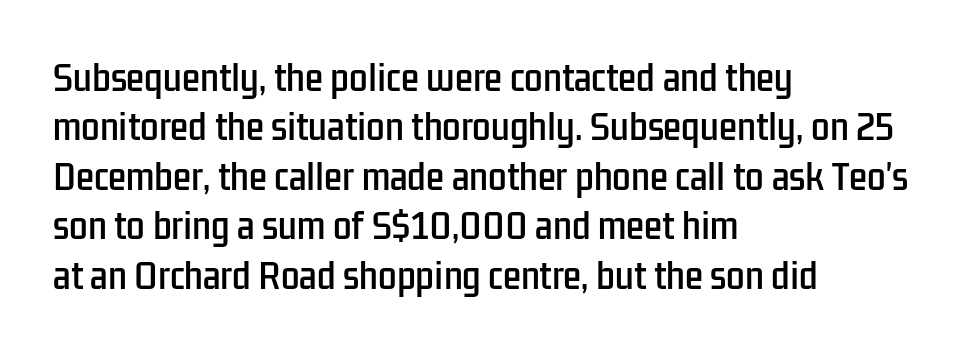
{"serif": "no", "italic": "no", "width": "condensed", "stroke_contrast": "low", "x_height": "medium", "monospaced": "no", "underline": "no", "align": "left", "line_spacing": "normal", "line_spacing_ratio": 1.5, "letter_spacing": "normal", "letter_spacing_em": 0.0, "glyph_px": 33}
